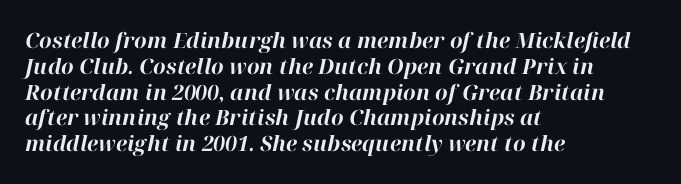
Q: Is the text bold? A: Yes.
Q: Is the text italic (slanted)? A: Yes, it leans right by about 12 degrees.
Q: Is the text underlined? A: No.
Q: How is the paragraph aligned? A: Left-aligned.
Q: Is the spacing between letters normal or unusually wide? A: Normal.
